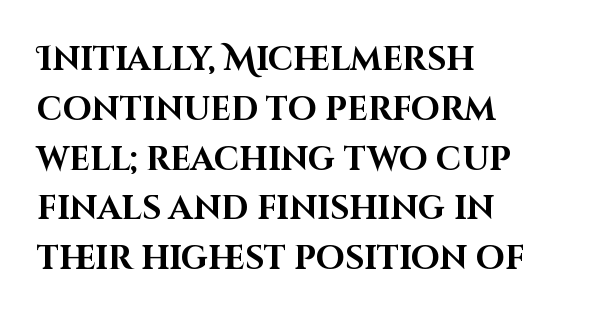
{"serif": "no", "italic": "no", "bold": "yes", "weight": "bold", "width": "normal", "stroke_contrast": "high", "x_height": "large", "monospaced": "no", "underline": "no", "align": "left", "line_spacing": "normal", "line_spacing_ratio": 1.51, "letter_spacing": "normal", "letter_spacing_em": 0.0, "glyph_px": 33}
